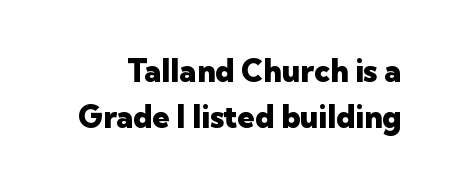
The lines sit at an ordinary, default distance from one another. Type without underlining. Is the type bold? Yes — the strokes are clearly thick and heavy. Look at the tracking — it's just the regular setting, nothing added. Check where the strokes stop: nothing finishes them off — pure sans.
